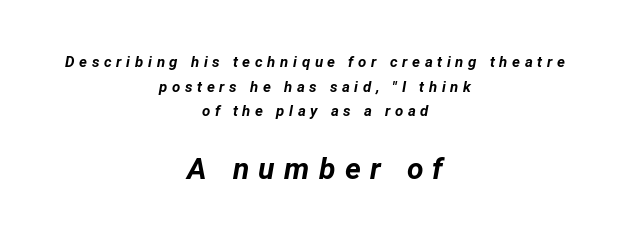
{"italic": "yes", "lean": "right", "slant_degrees": 12, "bold": "yes", "weight": "bold", "width": "normal", "stroke_contrast": "low", "x_height": "medium", "monospaced": "no", "underline": "no", "align": "center", "line_spacing": "normal", "line_spacing_ratio": 1.64, "letter_spacing": "wide", "letter_spacing_em": 0.31, "larger_block": "second", "size_ratio": 2.0, "glyph_px": 30}
